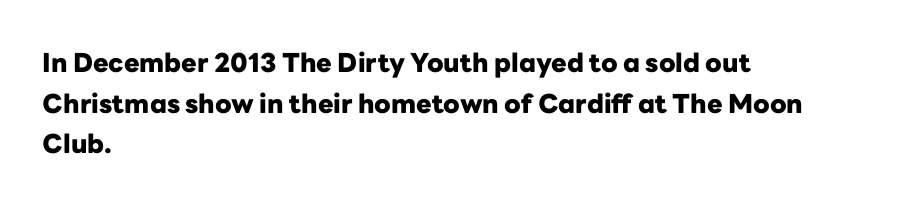
Q: Is the text bold? A: Yes.
Q: Is the text italic (slanted)? A: No, it is upright.
Q: Is the text underlined? A: No.
Q: How is the paragraph aligned? A: Left-aligned.
Q: Is the spacing between letters normal or unusually wide? A: Normal.
Q: Is the spacing between lines tight, normal or loose? A: Normal.
